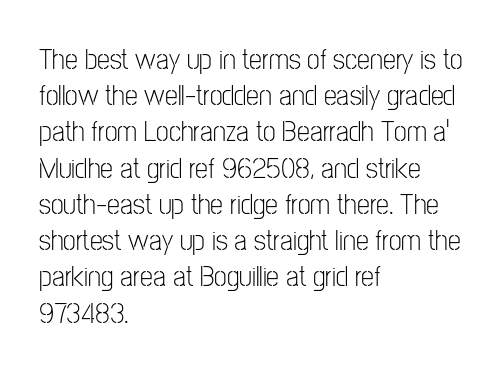
Q: Is the text bold? A: No.
Q: Is the text italic (slanted)? A: No, it is upright.
Q: Is the typeface a serif or a sans-serif typeface? A: Sans-serif.
Q: Is the text underlined? A: No.
Q: How is the paragraph aligned? A: Left-aligned.
Q: Is the spacing between letters normal or unusually wide? A: Normal.
Q: Is the spacing between lines tight, normal or loose? A: Normal.
Q: Width (condensed, normal, or wide)? A: Condensed.
Q: Stroke contrast? A: Low.
Q: x-height? A: Medium.
Q: Monospaced? A: No.
